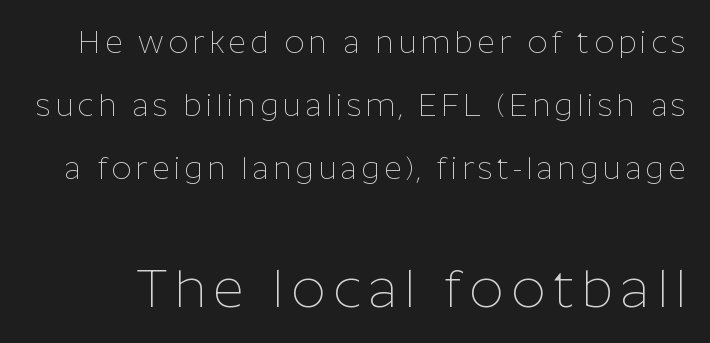
{"serif": "no", "italic": "no", "bold": "no", "weight": "thin", "width": "normal", "stroke_contrast": "low", "x_height": "medium", "monospaced": "no", "underline": "no", "line_spacing": "loose", "line_spacing_ratio": 2.04, "larger_block": "second", "size_ratio": 1.74, "glyph_px": 54}
